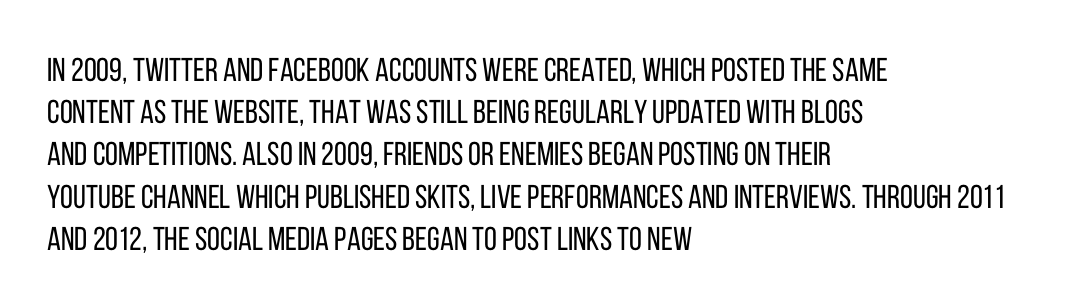
Q: Is the text bold? A: No.
Q: Is the text italic (slanted)? A: No, it is upright.
Q: Is the typeface a serif or a sans-serif typeface? A: Sans-serif.
Q: Is the text underlined? A: No.
Q: How is the paragraph aligned? A: Left-aligned.
Q: Is the spacing between letters normal or unusually wide? A: Normal.
Q: Is the spacing between lines tight, normal or loose? A: Normal.
Q: Width (condensed, normal, or wide)? A: Condensed.
Q: Stroke contrast? A: Low.
Q: x-height? A: Large.
Q: Monospaced? A: No.
